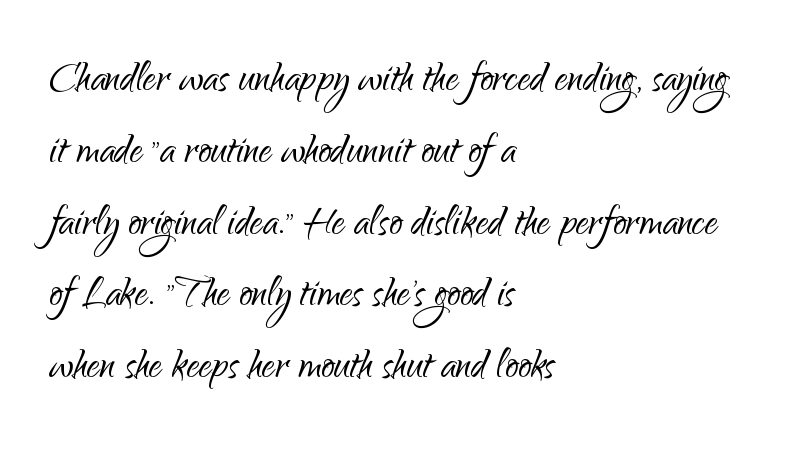
{"serif": "no", "bold": "no", "weight": "light", "width": "normal", "stroke_contrast": "low", "x_height": "small", "monospaced": "no", "underline": "no", "align": "left", "line_spacing": "normal", "line_spacing_ratio": 1.38, "letter_spacing": "normal", "letter_spacing_em": 0.0, "glyph_px": 52}
